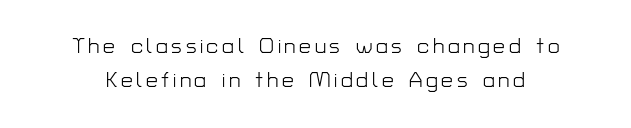
{"italic": "no", "bold": "no", "underline": "no", "line_spacing": "normal", "line_spacing_ratio": 1.61, "glyph_px": 21}
